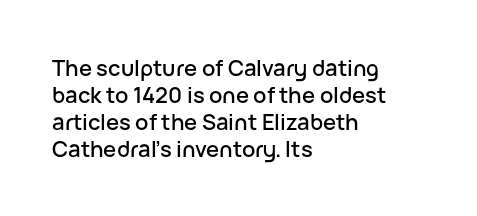
Is the block centered? No — it sits flush against the left margin. Beneath every word, the page is bare. What stands out about the letter spacing? Nothing — it is the standard amount. The lettering stays uniformly vertical, giving the passage a roman look.
